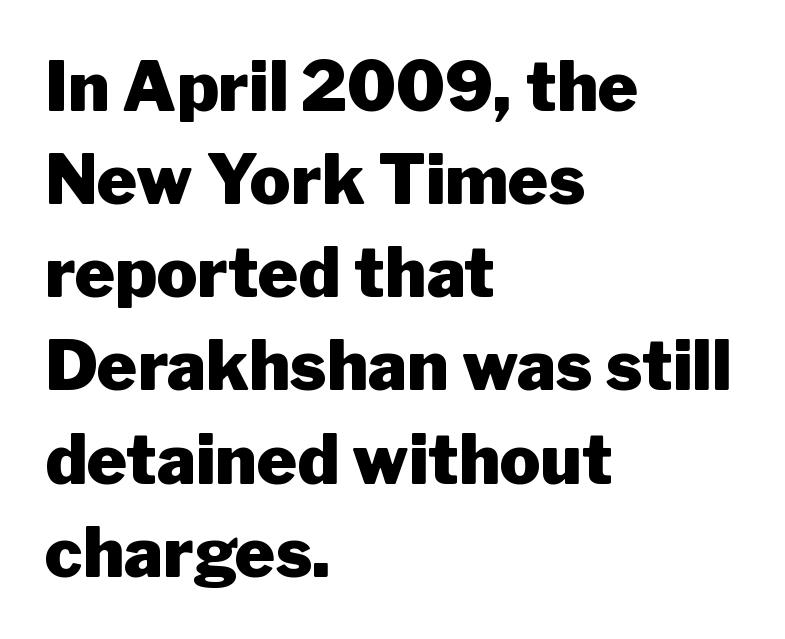
Q: Is the text bold? A: Yes.
Q: Is the text italic (slanted)? A: No, it is upright.
Q: Is the typeface a serif or a sans-serif typeface? A: Sans-serif.
Q: Is the text underlined? A: No.
Q: How is the paragraph aligned? A: Left-aligned.
Q: Is the spacing between letters normal or unusually wide? A: Normal.
Q: Is the spacing between lines tight, normal or loose? A: Normal.
Q: Width (condensed, normal, or wide)? A: Normal.
Q: Stroke contrast? A: Low.
Q: x-height? A: Medium.
Q: Monospaced? A: No.
